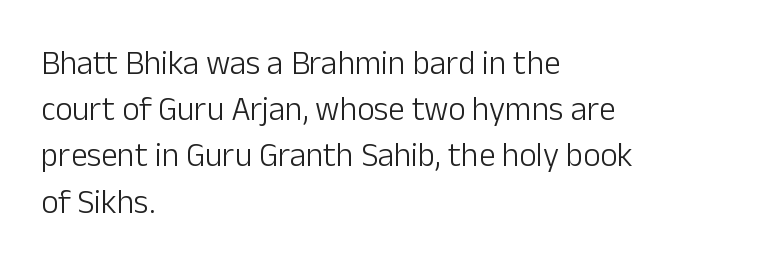
The image shows 33 px light sans-serif type, upright; set left-aligned, normal line spacing (1.4x), normal letter spacing, not underlined; low stroke contrast and a medium x-height.
